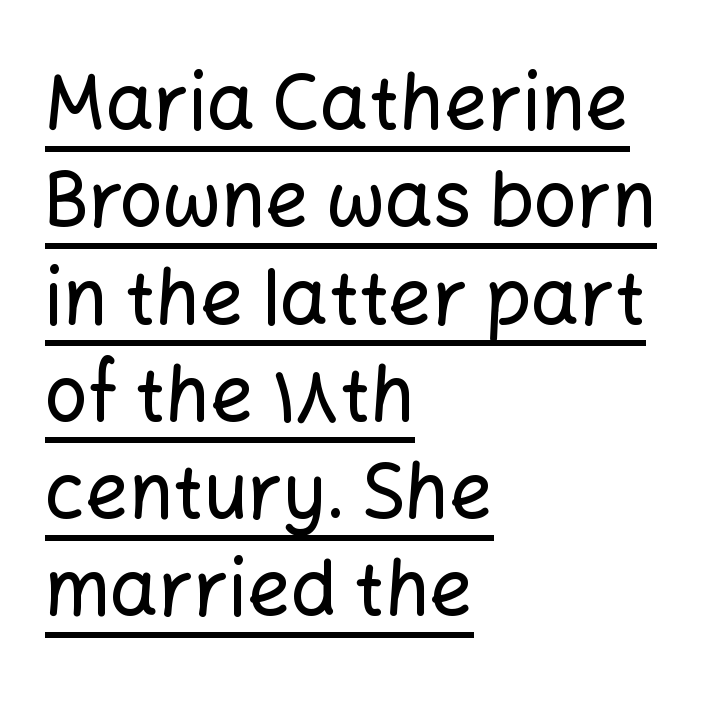
{"serif": "no", "italic": "no", "width": "normal", "stroke_contrast": "low", "x_height": "medium", "monospaced": "no", "underline": "yes", "align": "left", "line_spacing": "normal", "line_spacing_ratio": 1.28, "letter_spacing": "normal", "letter_spacing_em": 0.0, "glyph_px": 76}
